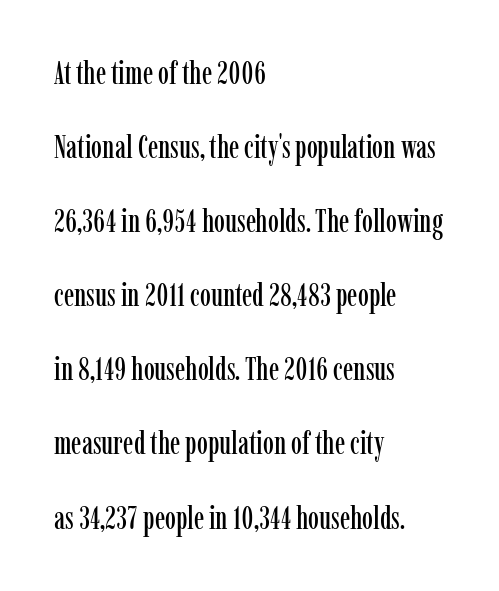
{"serif": "yes", "italic": "no", "width": "condensed", "stroke_contrast": "low", "x_height": "medium", "monospaced": "no", "underline": "no", "align": "left", "line_spacing": "loose", "line_spacing_ratio": 2.39, "letter_spacing": "normal", "letter_spacing_em": 0.0, "glyph_px": 31}
